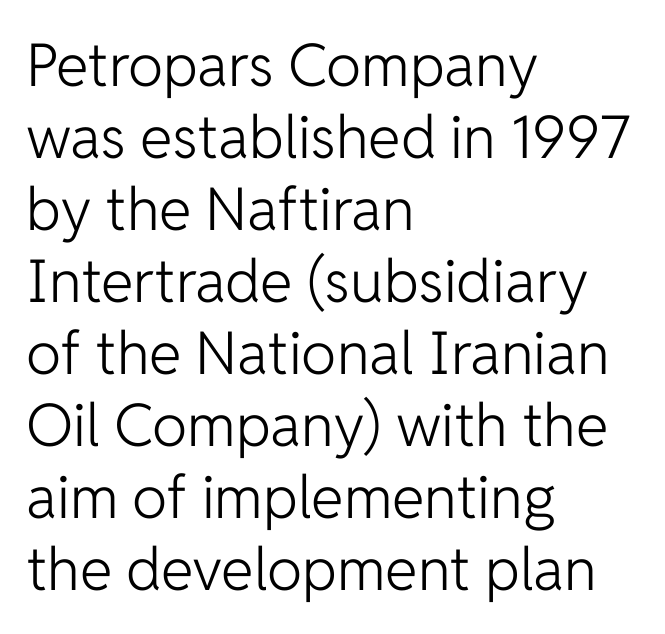
{"serif": "no", "italic": "no", "bold": "no", "weight": "light", "width": "normal", "stroke_contrast": "low", "x_height": "medium", "monospaced": "no", "underline": "no", "align": "left", "line_spacing_ratio": 1.22, "letter_spacing": "normal", "letter_spacing_em": 0.0, "glyph_px": 59}
